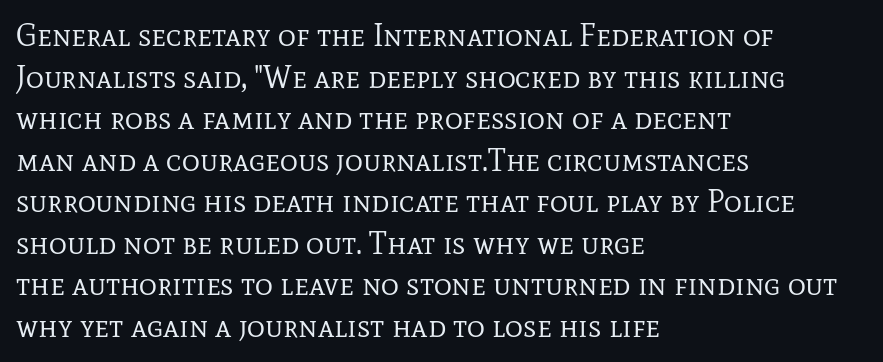
{"serif": "yes", "italic": "no", "bold": "no", "weight": "regular", "width": "normal", "stroke_contrast": "low", "x_height": "medium", "monospaced": "no", "underline": "no", "align": "left", "line_spacing": "normal", "line_spacing_ratio": 1.34, "letter_spacing": "normal", "letter_spacing_em": 0.0, "glyph_px": 31}
